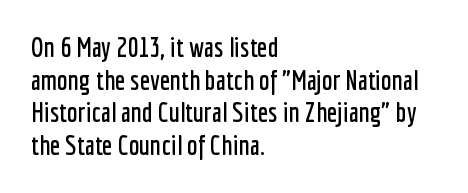
Words float on clear page, feet unadorned. Words appear dense and cohesive because spacing is normal. The lettering holds an erect, upright posture throughout. If you drew a ruler down the left edge, every line would touch it.
